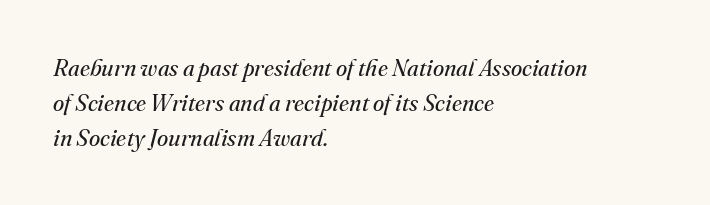
{"italic": "yes", "lean": "right", "slant_degrees": 16, "bold": "no", "underline": "no", "align": "left", "line_spacing": "normal", "line_spacing_ratio": 1.52, "letter_spacing": "normal", "letter_spacing_em": 0.0, "glyph_px": 23}
